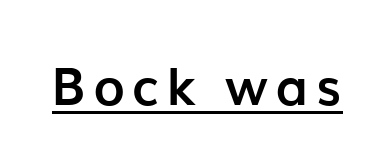
The image shows 52 px semibold sans-serif type, upright; set underlined; low stroke contrast and a medium x-height.
